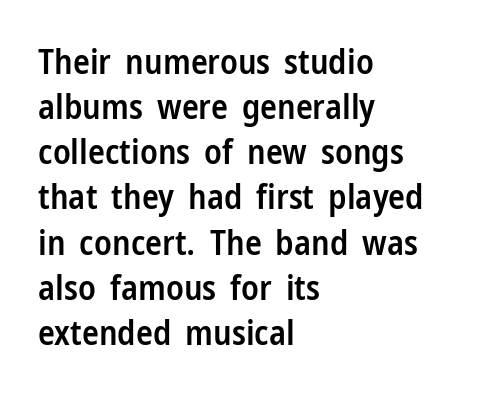
Q: Is the text bold? A: Semi-bold.
Q: Is the text italic (slanted)? A: No, it is upright.
Q: Is the typeface a serif or a sans-serif typeface? A: Sans-serif.
Q: Is the text underlined? A: No.
Q: How is the paragraph aligned? A: Left-aligned.
Q: Is the spacing between letters normal or unusually wide? A: Normal.
Q: Is the spacing between lines tight, normal or loose? A: Normal.
Q: Width (condensed, normal, or wide)? A: Condensed.
Q: Stroke contrast? A: Low.
Q: x-height? A: Medium.
Q: Monospaced? A: No.
